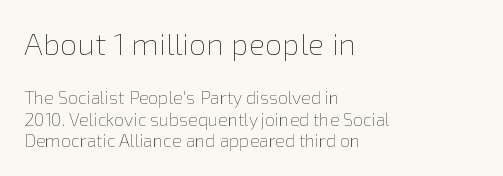
Q: Is the text bold? A: No.
Q: Is the text italic (slanted)? A: No, it is upright.
Q: Is the text underlined? A: No.
Q: How is the paragraph aligned? A: Left-aligned.
Q: Is the spacing between letters normal or unusually wide? A: Normal.
Q: Which block of text is set in a larger size, the first (top) or the second (bottom)? A: The first (top) one.
Q: Width (condensed, normal, or wide)? A: Normal.
Q: x-height? A: Medium.
Q: Monospaced? A: No.
